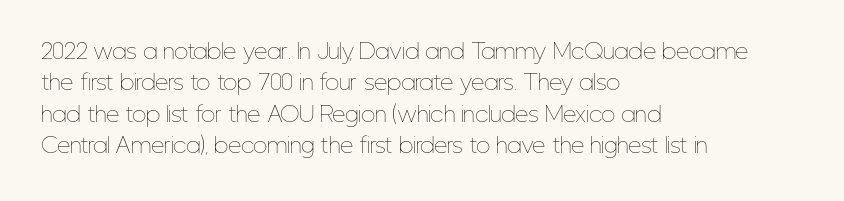
Each row of text sits above clean, open space. Italic? Not at all — the glyphs are vertical. Typeset ragged right — the left edge is the straight one. Each word holds together tightly as a unit, with standard inter-letter gaps. Interline gaps are of average width in this sample.
